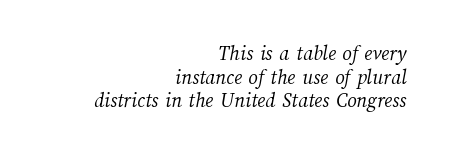
The image shows 21 px text type; set right-aligned, tight line spacing (1.13x), normal letter spacing, not underlined.
